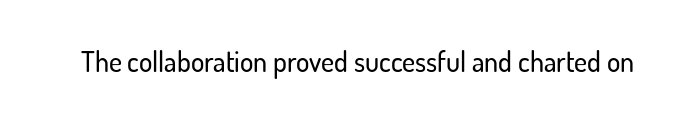
The letters advance in unequal steps, a hallmark of proportional type. A typesetter would label this face a sans. Standard letterfit; no display-style spreading of the glyphs. This sample uses an upright cut, with every glyph sitting square on the baseline.
